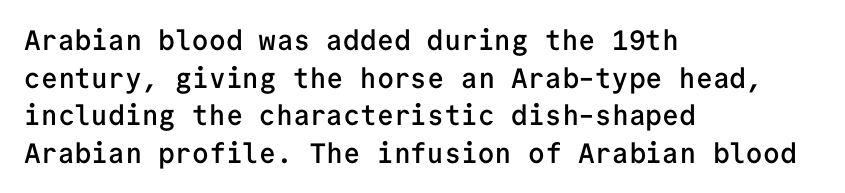
Q: Is the text bold? A: Semi-bold.
Q: Is the text italic (slanted)? A: No, it is upright.
Q: Is the typeface a serif or a sans-serif typeface? A: Sans-serif.
Q: Is the text underlined? A: No.
Q: How is the paragraph aligned? A: Left-aligned.
Q: Is the spacing between letters normal or unusually wide? A: Normal.
Q: Is the spacing between lines tight, normal or loose? A: Normal.
Q: Width (condensed, normal, or wide)? A: Normal.
Q: Stroke contrast? A: Low.
Q: x-height? A: Medium.
Q: Monospaced? A: Yes.
